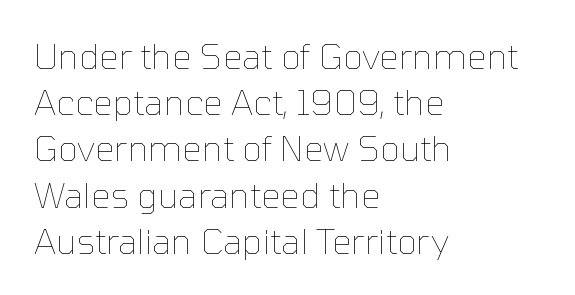
Q: Is the text bold? A: No.
Q: Is the text italic (slanted)? A: No, it is upright.
Q: Is the text underlined? A: No.
Q: How is the paragraph aligned? A: Left-aligned.
Q: Is the spacing between letters normal or unusually wide? A: Normal.
Q: Is the spacing between lines tight, normal or loose? A: Normal.
Q: Width (condensed, normal, or wide)? A: Normal.
Q: Stroke contrast? A: Low.
Q: x-height? A: Medium.
Q: Monospaced? A: No.
